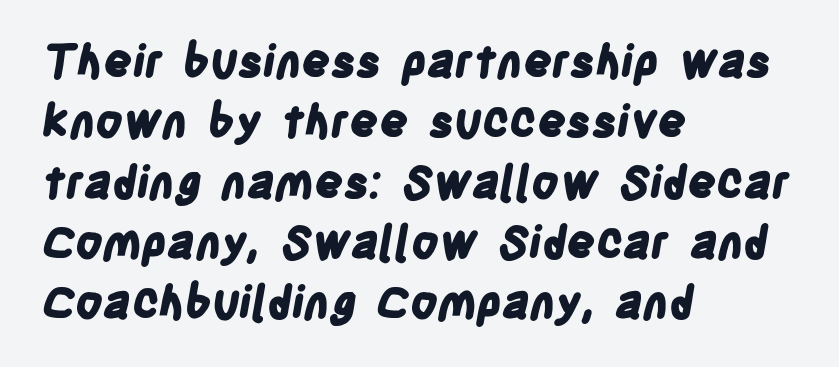
The image shows 45 px bold, condensed sans-serif type; set left-aligned, normal line spacing (1.34x), normal letter spacing, not underlined; low stroke contrast and a large x-height.
